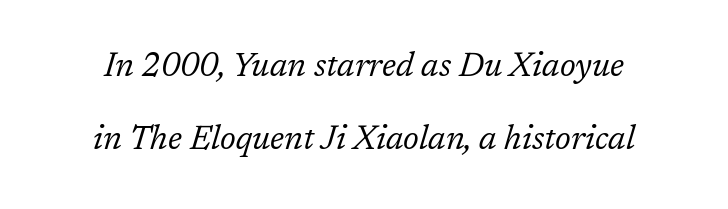
The text carries the slant typical of an italic or oblique font. The passage shown has conventional tracking throughout. A light-to-regular cut is what we see here. In terms of leading, this rendering errs on the spacious side. The face used here is proportionally spaced, like ordinary book or web type.
